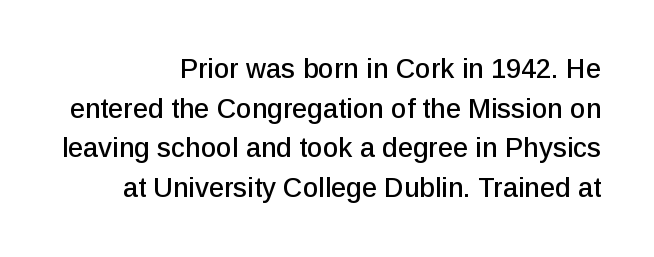
The image shows 27 px text type, upright; set right-aligned, normal line spacing (1.47x), normal letter spacing, not underlined.
